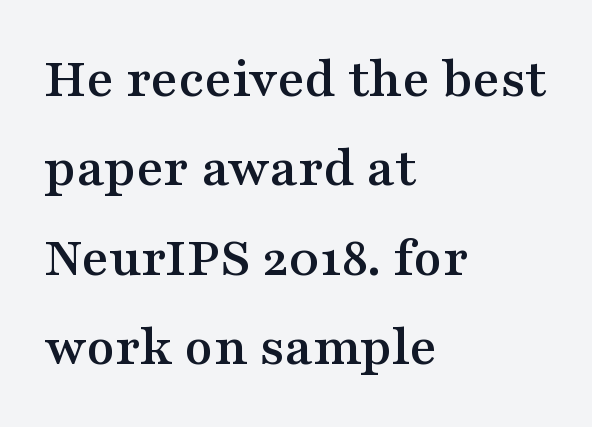
Q: Is the text italic (slanted)? A: No, it is upright.
Q: Is the typeface a serif or a sans-serif typeface? A: Serif.
Q: Is the text underlined? A: No.
Q: How is the paragraph aligned? A: Left-aligned.
Q: Is the spacing between letters normal or unusually wide? A: Normal.
Q: Is the spacing between lines tight, normal or loose? A: Normal.
Q: Width (condensed, normal, or wide)? A: Wide.
Q: Stroke contrast? A: Medium.
Q: x-height? A: Medium.
Q: Monospaced? A: No.
